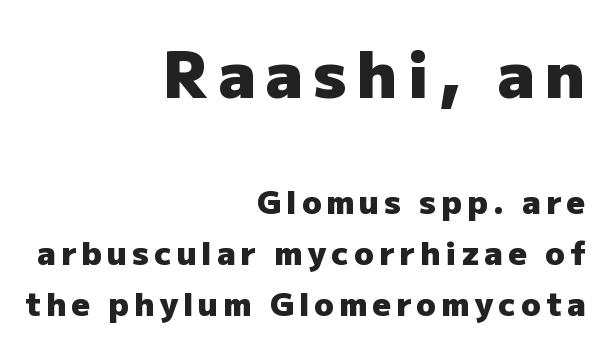
These lines stack with their right ends in a neat column. Has an underline been added? It has not. The rendering shows plain stroke endings on the letterforms — a sans-serif design. Typesetter's note: full bold, strokes at maximum text heaviness.
